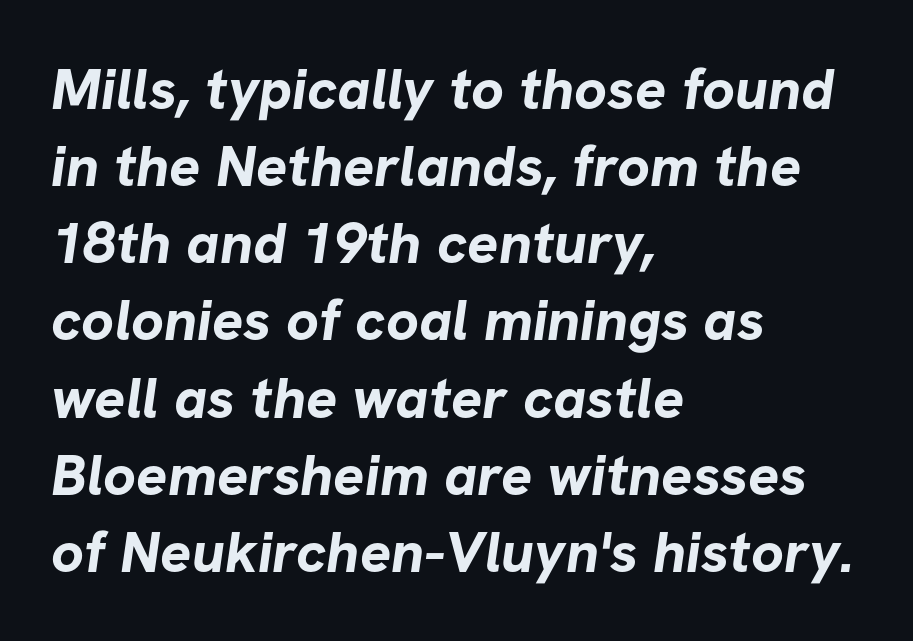
The image shows 58 px bold sans-serif type; set left-aligned, normal line spacing (1.33x), normal letter spacing, not underlined; low stroke contrast and a medium x-height.
